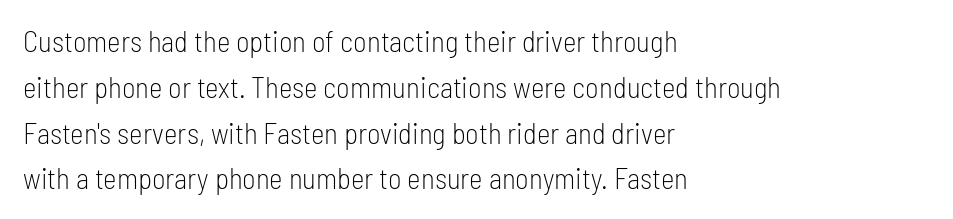
Q: Is the text bold? A: No.
Q: Is the text italic (slanted)? A: No, it is upright.
Q: Is the typeface a serif or a sans-serif typeface? A: Sans-serif.
Q: Is the text underlined? A: No.
Q: How is the paragraph aligned? A: Left-aligned.
Q: Is the spacing between letters normal or unusually wide? A: Normal.
Q: Is the spacing between lines tight, normal or loose? A: Normal.
Q: Width (condensed, normal, or wide)? A: Condensed.
Q: Stroke contrast? A: Low.
Q: x-height? A: Medium.
Q: Monospaced? A: No.
